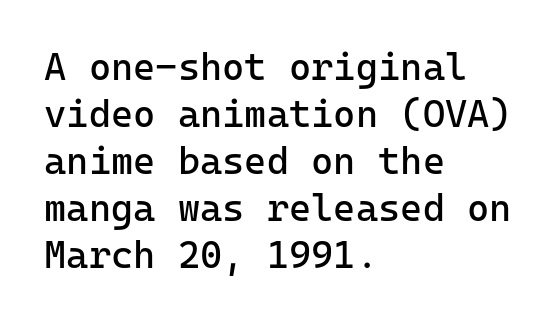
Q: Is the text bold? A: No.
Q: Is the text italic (slanted)? A: No, it is upright.
Q: Is the typeface a serif or a sans-serif typeface? A: Sans-serif.
Q: Is the text underlined? A: No.
Q: How is the paragraph aligned? A: Left-aligned.
Q: Is the spacing between letters normal or unusually wide? A: Normal.
Q: Width (condensed, normal, or wide)? A: Normal.
Q: Stroke contrast? A: Low.
Q: x-height? A: Medium.
Q: Monospaced? A: Yes.
